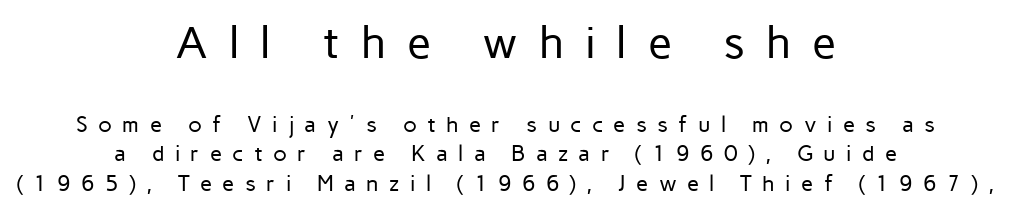
Q: Is the text bold? A: No.
Q: Is the text italic (slanted)? A: No, it is upright.
Q: Is the typeface a serif or a sans-serif typeface? A: Sans-serif.
Q: Is the text underlined? A: No.
Q: How is the paragraph aligned? A: Centered.
Q: Is the spacing between letters normal or unusually wide? A: Unusually wide.
Q: Is the spacing between lines tight, normal or loose? A: Normal.
Q: Which block of text is set in a larger size, the first (top) or the second (bottom)? A: The first (top) one.
Q: Width (condensed, normal, or wide)? A: Normal.
Q: Stroke contrast? A: Low.
Q: x-height? A: Medium.
Q: Monospaced? A: No.
